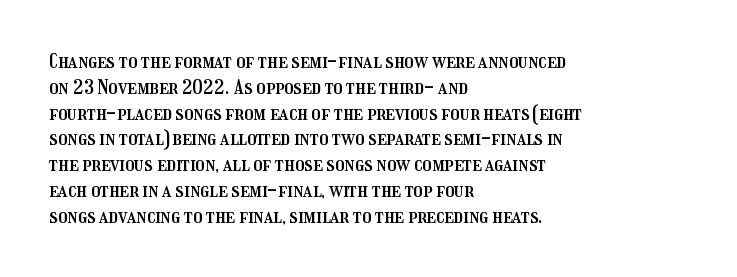
Q: Is the text italic (slanted)? A: No, it is upright.
Q: Is the text underlined? A: No.
Q: How is the paragraph aligned? A: Left-aligned.
Q: Is the spacing between letters normal or unusually wide? A: Normal.
Q: Is the spacing between lines tight, normal or loose? A: Normal.
